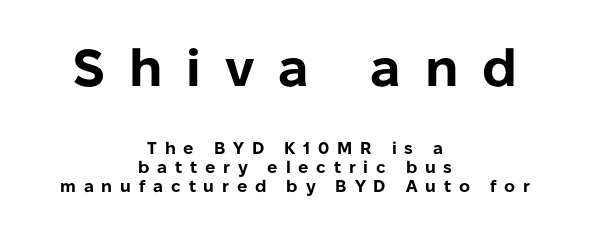
Q: Is the text bold? A: Yes.
Q: Is the text italic (slanted)? A: No, it is upright.
Q: Is the typeface a serif or a sans-serif typeface? A: Sans-serif.
Q: Is the text underlined? A: No.
Q: How is the paragraph aligned? A: Centered.
Q: Is the spacing between letters normal or unusually wide? A: Unusually wide.
Q: Is the spacing between lines tight, normal or loose? A: Tight.
Q: Which block of text is set in a larger size, the first (top) or the second (bottom)? A: The first (top) one.
Q: Width (condensed, normal, or wide)? A: Normal.
Q: Stroke contrast? A: Low.
Q: x-height? A: Medium.
Q: Monospaced? A: No.
